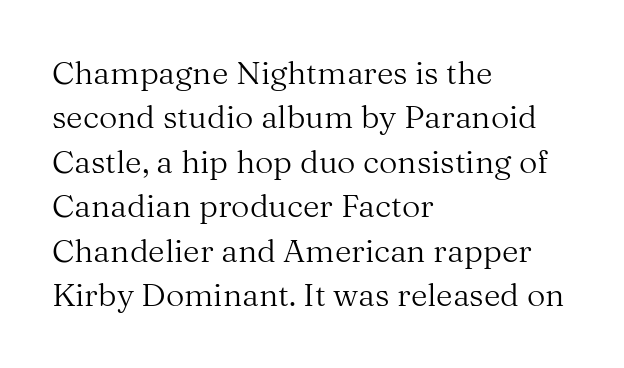
The image shows 32 px regular-weight serif type, upright; set left-aligned, normal line spacing (1.39x), normal letter spacing, not underlined; medium stroke contrast and a medium x-height.
